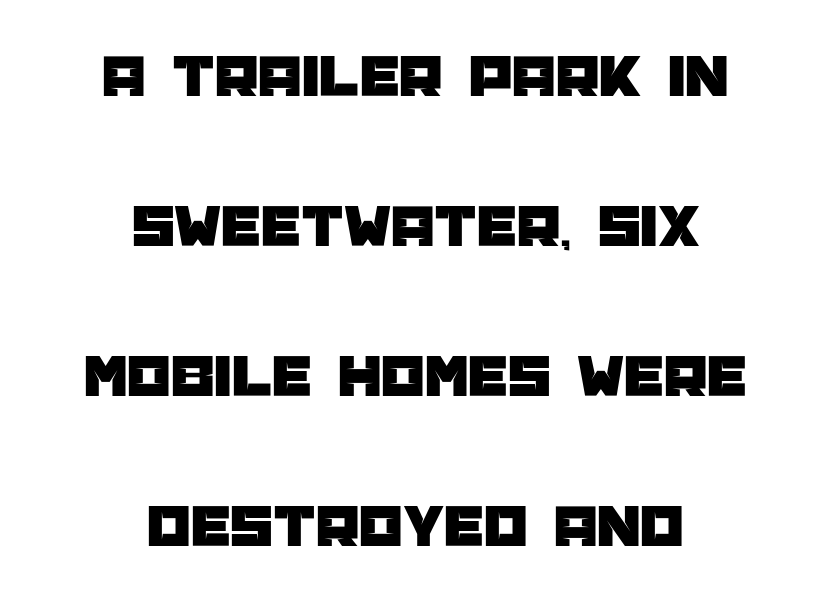
The image shows 62 px sans-serif type, upright; set centered, loose line spacing (2.42x), normal letter spacing, not underlined; low stroke contrast and a large x-height.
